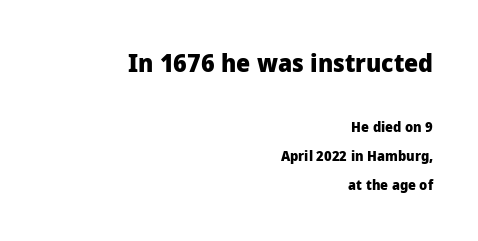
Q: Is the text bold? A: Yes.
Q: Is the text italic (slanted)? A: No, it is upright.
Q: Is the text underlined? A: No.
Q: How is the paragraph aligned? A: Right-aligned.
Q: Is the spacing between letters normal or unusually wide? A: Normal.
Q: Is the spacing between lines tight, normal or loose? A: Loose.
Q: Which block of text is set in a larger size, the first (top) or the second (bottom)? A: The first (top) one.
